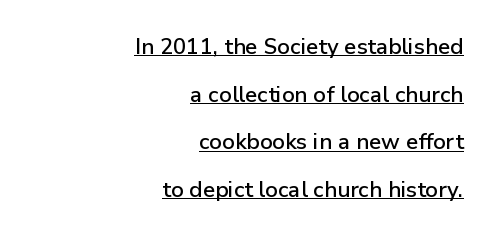
Q: Is the text italic (slanted)? A: No, it is upright.
Q: Is the text underlined? A: Yes.
Q: How is the paragraph aligned? A: Right-aligned.
Q: Is the spacing between letters normal or unusually wide? A: Normal.
Q: Is the spacing between lines tight, normal or loose? A: Loose.
